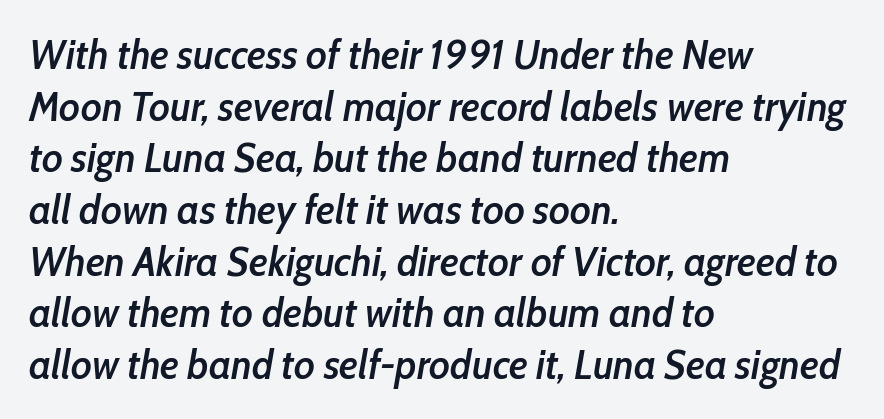
{"italic": "yes", "lean": "right", "slant_degrees": 10, "bold": "semi", "weight": "semibold", "width": "condensed", "stroke_contrast": "low", "x_height": "medium", "monospaced": "no", "underline": "no", "align": "left", "line_spacing": "normal", "line_spacing_ratio": 1.26, "letter_spacing": "normal", "letter_spacing_em": 0.0, "glyph_px": 41}
